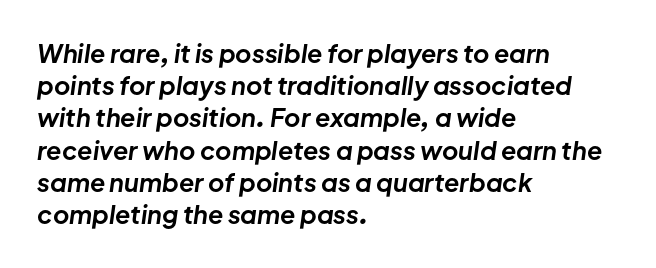
Compared with typical body copy, the letter spacing here is the same. These words are printed bold, with thick strokes throughout. The ragged edge is on the right, which tells us the setting is flush left. Evenly set lines give the paragraph a standard silhouette.
